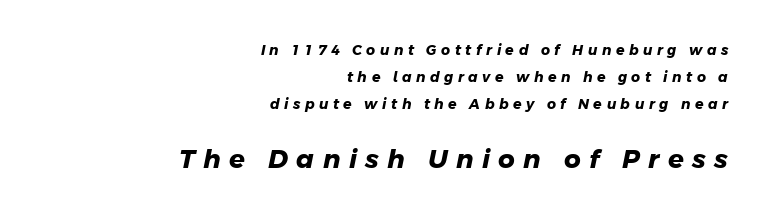
Just letters on the line, the space beneath them empty. If you squint, the bottom block still reads clearly — it's the larger of the two. These lines carry a lot of weight — the face is fully bold. These lines stack with their right ends in a neat column.
